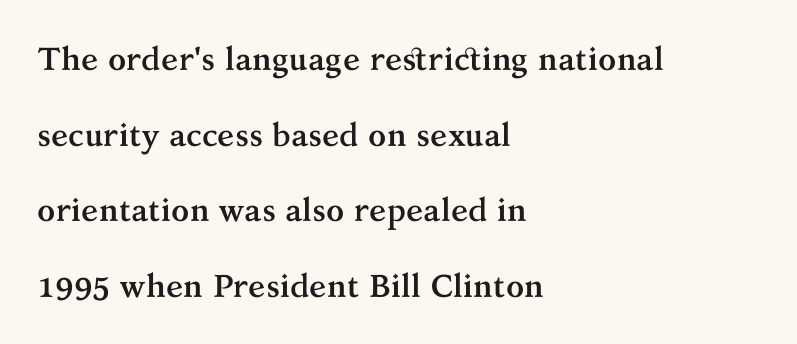
A typesetter would mark this as roman, not italic. Unmarked baselines from the first word to the last. Character widths vary here, with narrow letters taking less room than wide ones. Chunky letters — that's bold for sure. A typesetter would label this face a serif.
